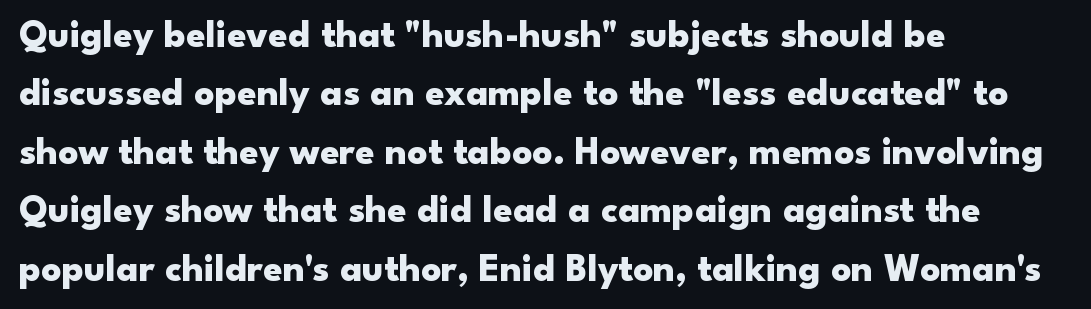
These lines stack with their left ends in a neat column. The line texture is even and compact thanks to regular tracking. The face used here is proportionally spaced, like ordinary book or web type. Check under the words: just untouched page. Classification — sans serif.
